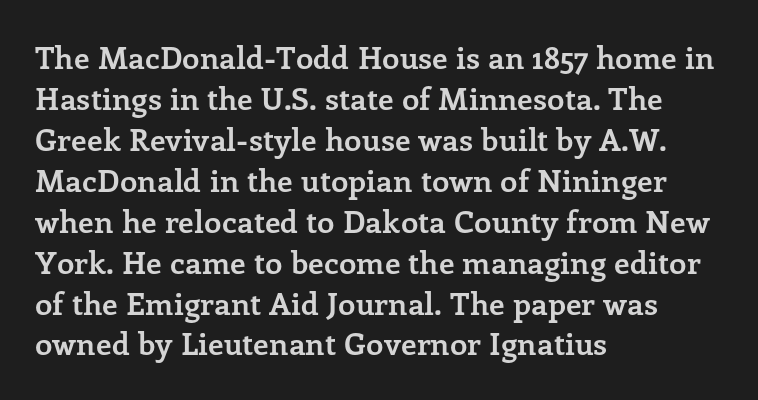
Q: Is the text bold? A: Yes.
Q: Is the text italic (slanted)? A: No, it is upright.
Q: Is the typeface a serif or a sans-serif typeface? A: Serif.
Q: Is the text underlined? A: No.
Q: How is the paragraph aligned? A: Left-aligned.
Q: Is the spacing between letters normal or unusually wide? A: Normal.
Q: Is the spacing between lines tight, normal or loose? A: Normal.
Q: Width (condensed, normal, or wide)? A: Normal.
Q: Stroke contrast? A: Low.
Q: x-height? A: Medium.
Q: Monospaced? A: No.
